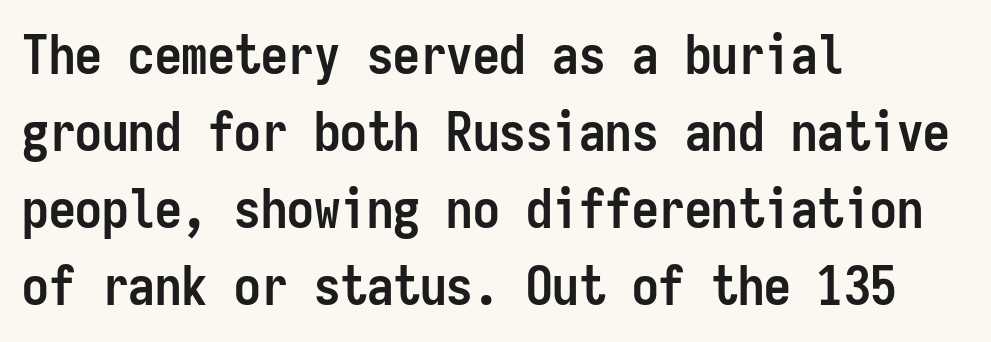
{"serif": "no", "italic": "no", "bold": "yes", "weight": "semibold", "width": "condensed", "stroke_contrast": "low", "x_height": "medium", "monospaced": "yes", "underline": "no", "align": "left", "line_spacing": "normal", "line_spacing_ratio": 1.45, "letter_spacing": "normal", "letter_spacing_em": 0.0, "glyph_px": 53}
